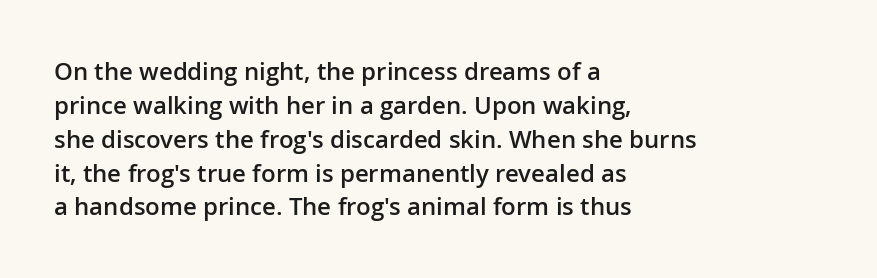
Does the weight exceed regular? Yes, but only to semibold. The glyphs are unaccompanied by any horizontal stroke below them. Line starts are locked; line ends wander. Leading: standard.
